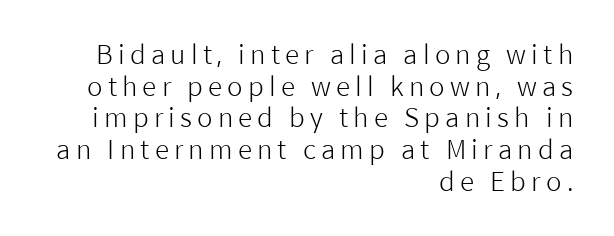
The axis of the letterforms is exactly vertical. Stem width sits at or under what a default text font uses. A typesetter would call this heavily tracked-out type. The rag falls on the left side of this text block.
